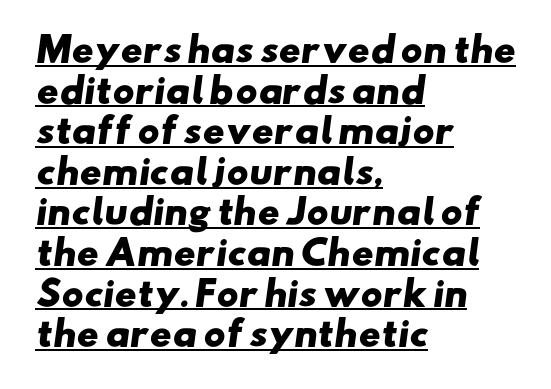
The image shows 33 px heavy, wide sans-serif type; set left-aligned, line spacing 1.23x, normal letter spacing, underlined; low stroke contrast and a small x-height.
